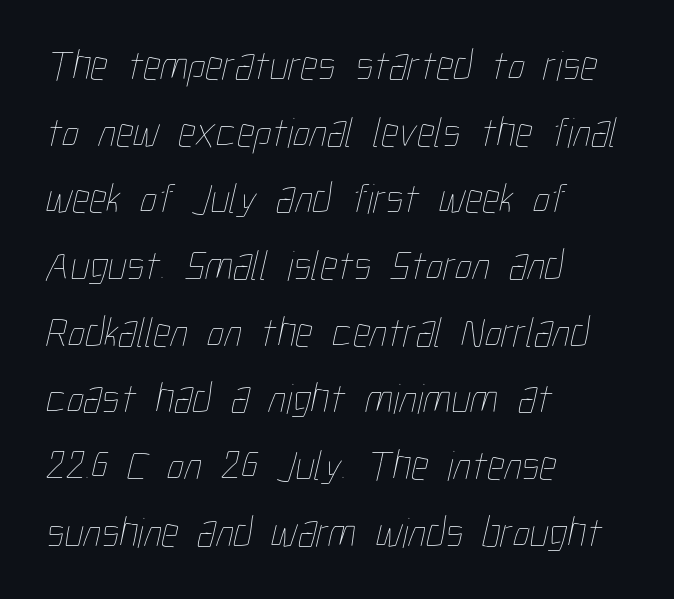
The ragged edge is on the right, which tells us the setting is flush left. Heaviness? Minimal to ordinary, like unemphasized prose. Only glyphs here, with clear space below each row. Here the designer chose a conventional face with non-uniform glyph widths. There is no visible air inserted between adjacent glyphs.
